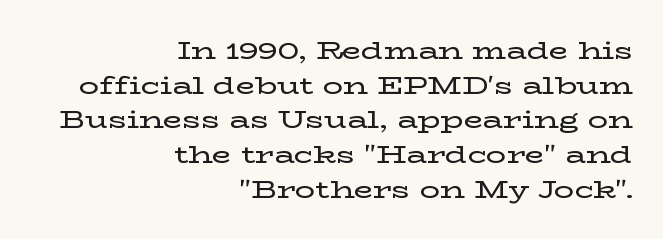
The image shows 25 px text type, upright; set right-aligned, normal line spacing (1.39x), normal letter spacing, not underlined.
